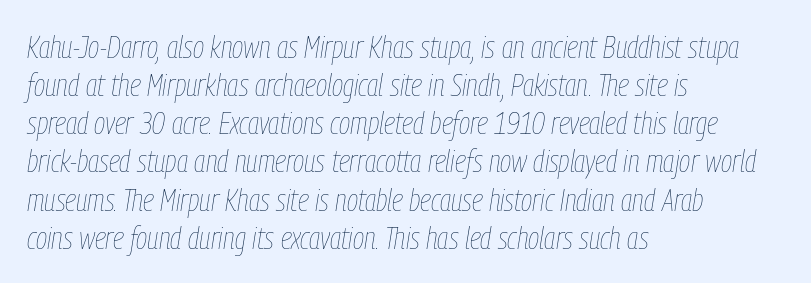
{"italic": "yes", "lean": "right", "slant_degrees": 9, "bold": "no", "weight": "thin", "width": "condensed", "stroke_contrast": "low", "x_height": "medium", "monospaced": "no", "underline": "no", "align": "left", "line_spacing_ratio": 1.23, "letter_spacing": "normal", "letter_spacing_em": 0.0, "glyph_px": 31}
